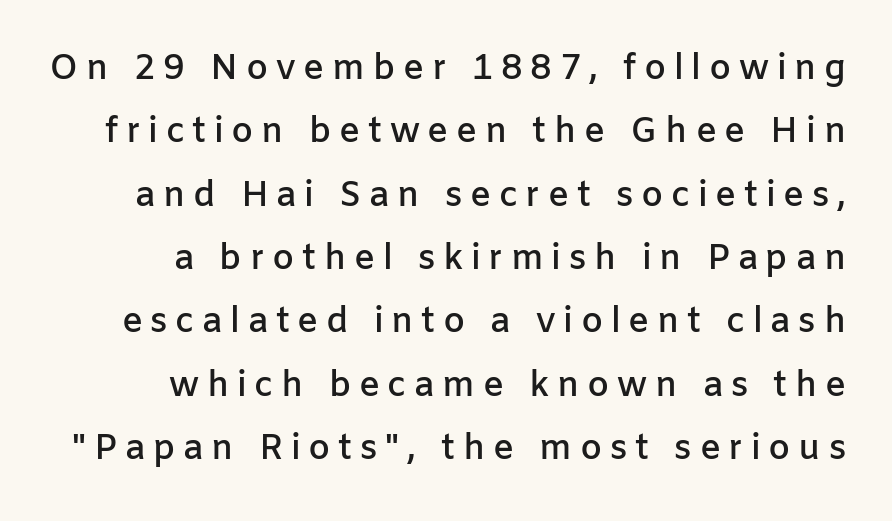
The image shows 35 px semibold sans-serif type, upright; set right-aligned, line spacing 1.81x, unusually wide letter spacing (+0.22 em), not underlined; low stroke contrast and a medium x-height.
